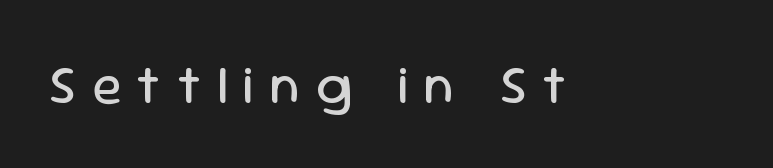
You could not count columns in this text — the font is proportionally spaced. The typography opts for an upright posture over an oblique one. The strip under each line holds only bare page. Stroke terminals: plain, sans-serif. The tracking reads as deliberately expanded to a designer's eye.
